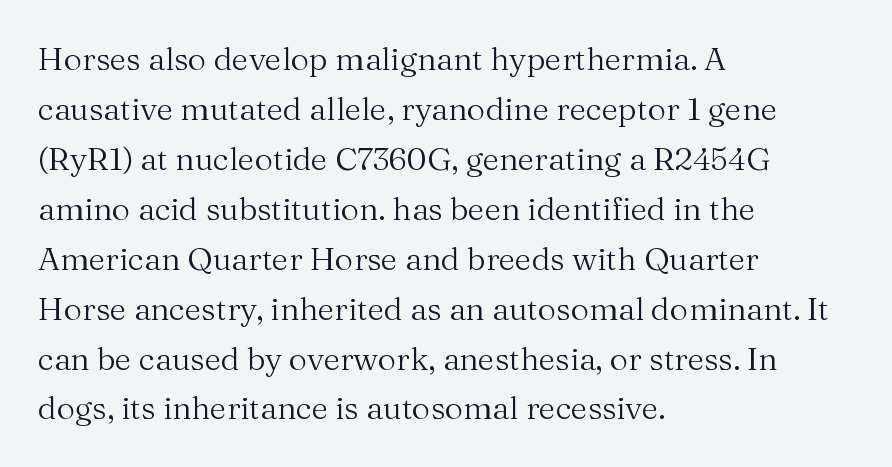
{"serif": "yes", "italic": "no", "bold": "no", "weight": "regular", "width": "normal", "stroke_contrast": "medium", "x_height": "medium", "monospaced": "no", "underline": "no", "align": "left", "line_spacing": "normal", "line_spacing_ratio": 1.56, "letter_spacing": "normal", "letter_spacing_em": 0.0, "glyph_px": 32}
